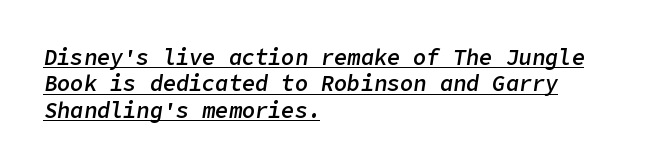
{"italic": "yes", "lean": "right", "slant_degrees": 9, "bold": "semi", "underline": "yes", "align": "left", "line_spacing_ratio": 1.2, "letter_spacing": "normal", "letter_spacing_em": 0.0, "glyph_px": 22}
